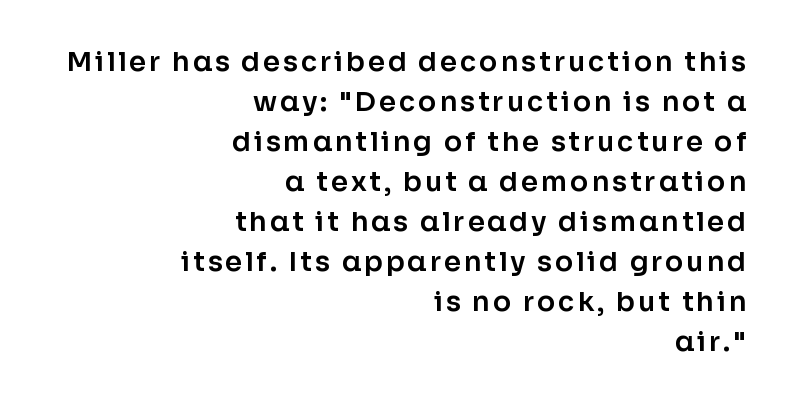
Q: Is the text italic (slanted)? A: No, it is upright.
Q: Is the text underlined? A: No.
Q: How is the paragraph aligned? A: Right-aligned.
Q: Is the spacing between lines tight, normal or loose? A: Normal.
